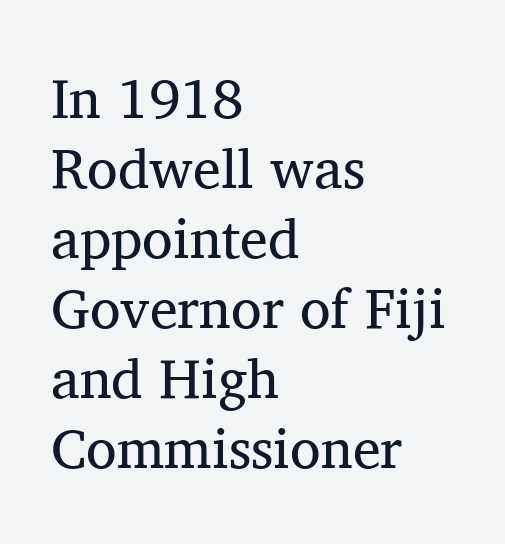
{"serif": "yes", "italic": "no", "bold": "no", "weight": "regular", "width": "normal", "stroke_contrast": "medium", "x_height": "medium", "monospaced": "no", "underline": "no", "align": "left", "line_spacing": "normal", "line_spacing_ratio": 1.25, "letter_spacing": "normal", "letter_spacing_em": 0.0, "glyph_px": 56}
